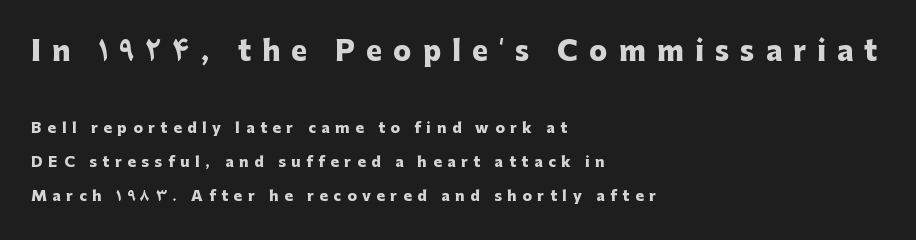
A typesetter would call this leading open, well beyond the default. Bare-footed words on every line. Strong, thick strokes mark this as bold type. Compared with typical body copy, the letter spacing here is much looser. Which margin do the lines hug? The left one — the right edge is uneven. Posture: upright roman.
